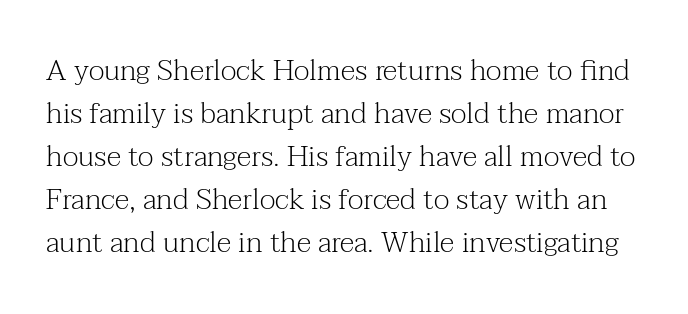
{"serif": "yes", "italic": "no", "bold": "no", "weight": "light", "width": "normal", "stroke_contrast": "medium", "x_height": "medium", "monospaced": "no", "underline": "no", "line_spacing": "normal", "line_spacing_ratio": 1.48, "letter_spacing": "normal", "letter_spacing_em": 0.0, "glyph_px": 29}
